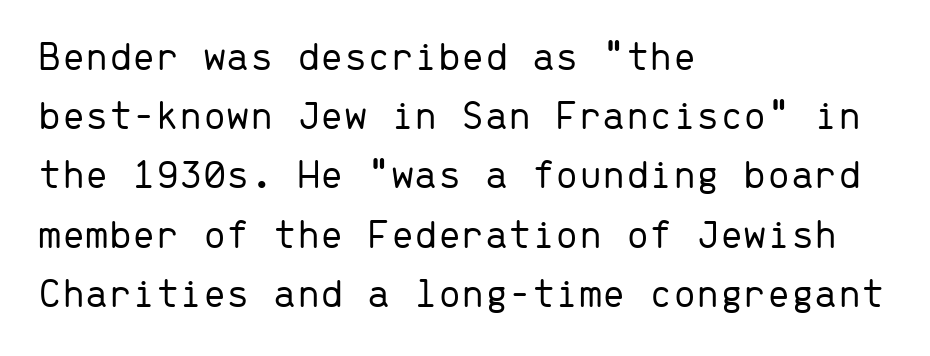
{"serif": "no", "italic": "no", "bold": "no", "weight": "light", "width": "normal", "stroke_contrast": "low", "x_height": "medium", "monospaced": "yes", "underline": "no", "align": "left", "line_spacing": "normal", "line_spacing_ratio": 1.41, "letter_spacing": "normal", "letter_spacing_em": 0.0, "glyph_px": 42}
